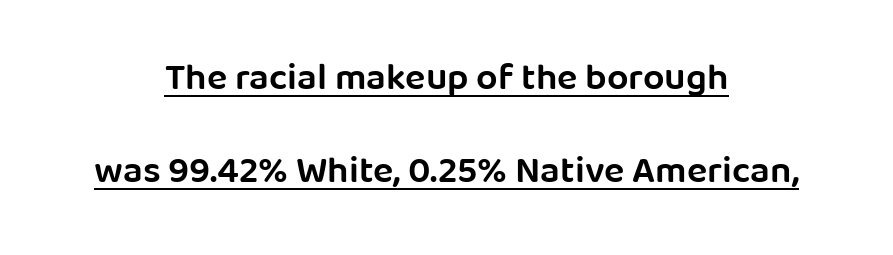
{"serif": "no", "italic": "no", "bold": "semi", "weight": "semibold", "width": "normal", "stroke_contrast": "low", "x_height": "large", "monospaced": "no", "underline": "yes", "align": "center", "line_spacing": "loose", "line_spacing_ratio": 2.46, "letter_spacing": "normal", "letter_spacing_em": 0.0, "glyph_px": 38}
